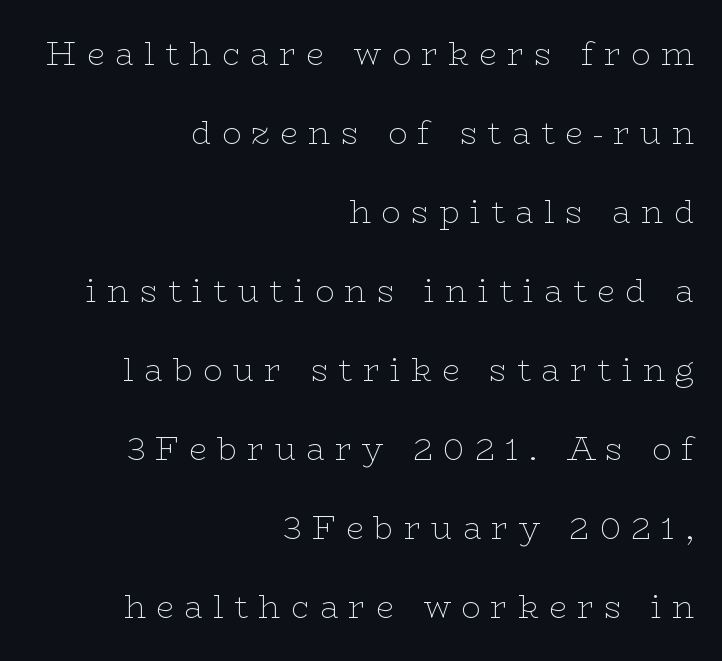
The passage is arranged like a letterhead date or caption credit — flush right. The passage shown is not bold in any degree. The specimen reads as upright at a glance. Each letter keeps its own natural width here, so spacing adapts to shape.
